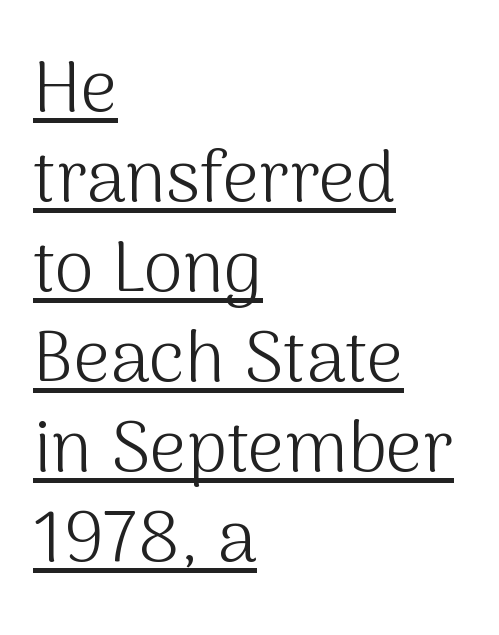
{"serif": "no", "italic": "no", "bold": "no", "weight": "light", "width": "normal", "stroke_contrast": "medium", "x_height": "medium", "monospaced": "no", "underline": "yes", "align": "left", "line_spacing": "normal", "line_spacing_ratio": 1.25, "letter_spacing": "normal", "letter_spacing_em": 0.0, "glyph_px": 72}
